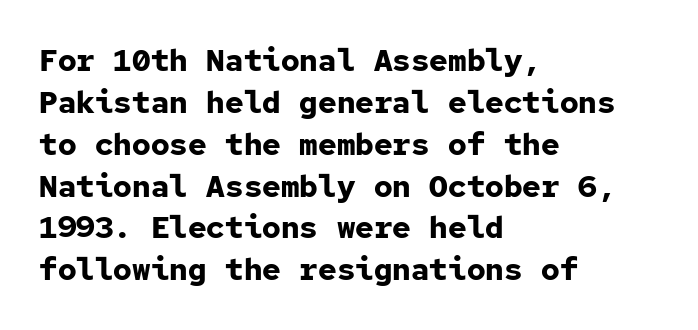
{"serif": "no", "italic": "no", "bold": "yes", "weight": "bold", "width": "normal", "stroke_contrast": "low", "x_height": "medium", "monospaced": "yes", "underline": "no", "align": "left", "line_spacing": "normal", "line_spacing_ratio": 1.35, "letter_spacing": "normal", "letter_spacing_em": 0.0, "glyph_px": 31}
